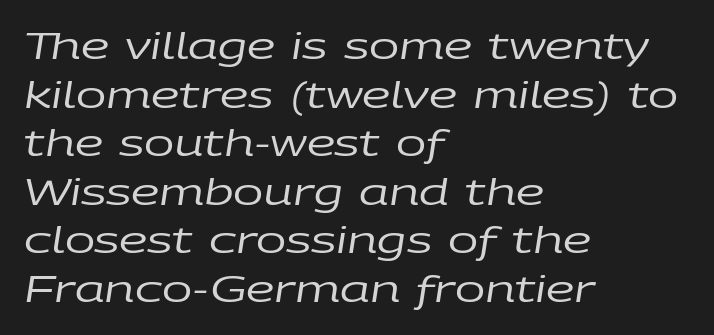
{"italic": "yes", "lean": "right", "slant_degrees": 9, "bold": "no", "weight": "regular", "width": "wide", "stroke_contrast": "low", "x_height": "large", "monospaced": "no", "underline": "no", "align": "left", "line_spacing": "normal", "line_spacing_ratio": 1.35, "letter_spacing": "normal", "letter_spacing_em": 0.0, "glyph_px": 36}
